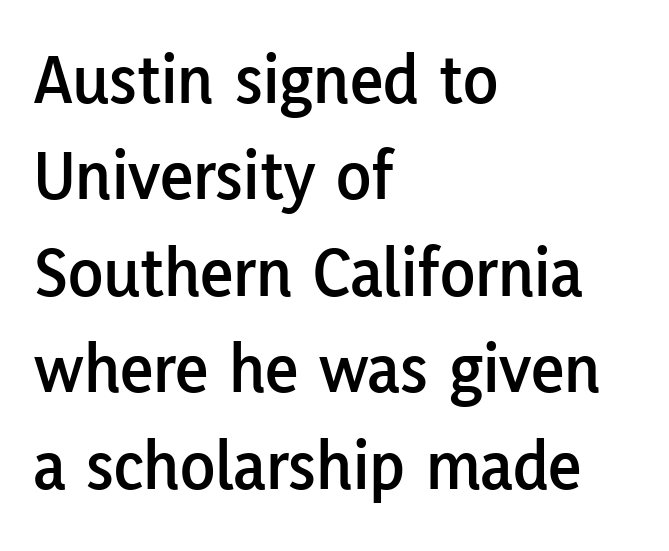
{"serif": "no", "italic": "no", "width": "normal", "stroke_contrast": "low", "x_height": "medium", "monospaced": "no", "underline": "no", "align": "left", "line_spacing": "normal", "line_spacing_ratio": 1.34, "letter_spacing": "normal", "letter_spacing_em": 0.0, "glyph_px": 72}
